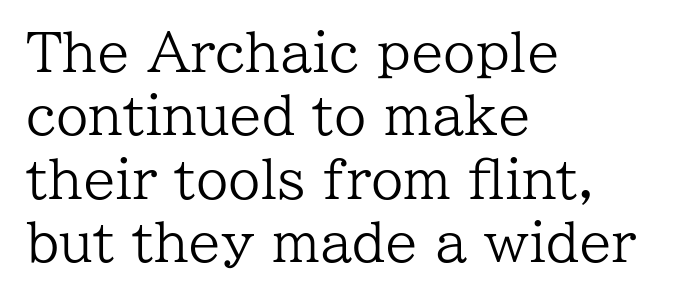
The image shows 52 px regular-weight serif type, upright; set left-aligned, line spacing 1.22x, normal letter spacing, not underlined; low stroke contrast and a medium x-height.
